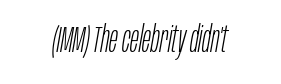
The image shows 36 px light, condensed type, italic (leaning right); set centered, normal letter spacing, not underlined; low stroke contrast and a large x-height.
